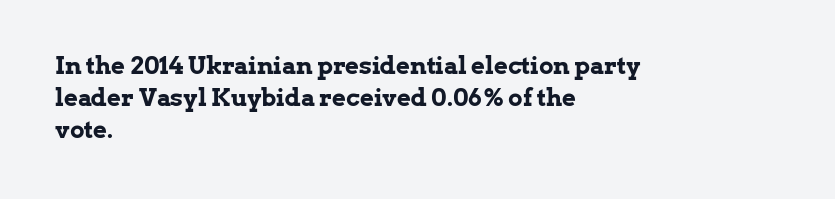
Q: Is the text bold? A: Yes.
Q: Is the text italic (slanted)? A: No, it is upright.
Q: Is the text underlined? A: No.
Q: How is the paragraph aligned? A: Left-aligned.
Q: Is the spacing between letters normal or unusually wide? A: Normal.
Q: Is the spacing between lines tight, normal or loose? A: Normal.
